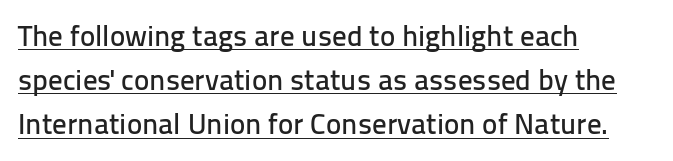
{"serif": "no", "italic": "no", "width": "normal", "stroke_contrast": "low", "x_height": "medium", "monospaced": "no", "underline": "yes", "align": "left", "line_spacing": "normal", "line_spacing_ratio": 1.52, "letter_spacing": "normal", "letter_spacing_em": 0.0, "glyph_px": 29}
